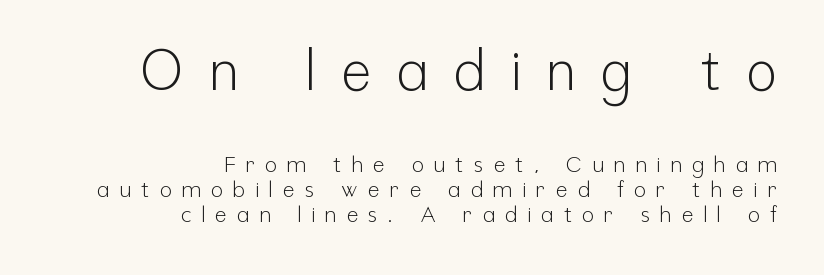
The image shows 56 px light, condensed sans-serif type, upright; set right-aligned, tight line spacing (1.13x), unusually wide letter spacing (+0.47 em), not underlined; the first (top) block is 2.55x larger; low stroke contrast and a medium x-height.
